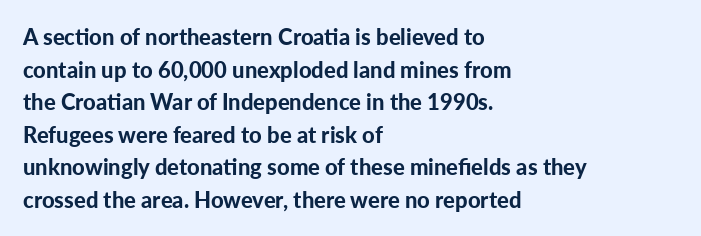
The image shows 22 px bold type, upright; set left-aligned, normal line spacing (1.48x), normal letter spacing, not underlined.
